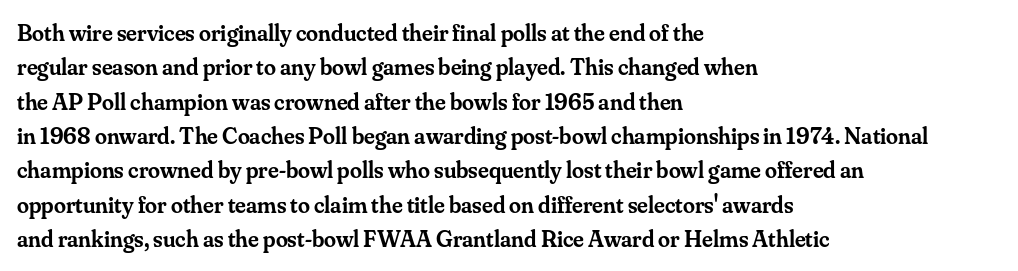
Between one letter and the next there's only the usual sliver of space. Underline: absent. Short and long lines alike share a common starting point at left. Compared with typical paragraphs, the rows here are spaced about the same.
